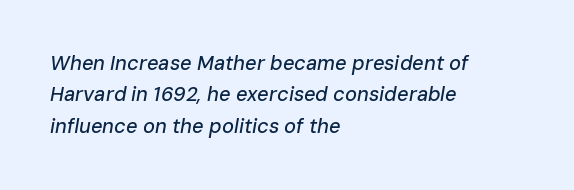
The gaps between neighbouring characters are ordinary and unremarkable. Slant detected: the letters are inclined. The baseline area is clear. The paragraph shown leans on its left margin. Students, observe: this is what conventionally led text looks like.
